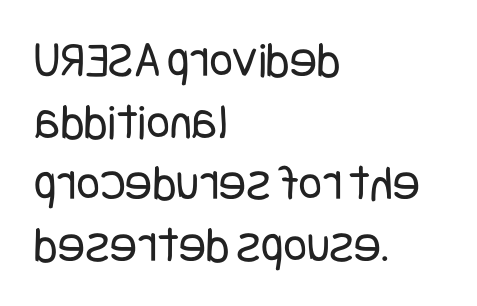
The image shows 51 px regular-weight, condensed sans-serif type, upright; set left-aligned, line spacing 1.21x, normal letter spacing, not underlined; low stroke contrast and a large x-height.
